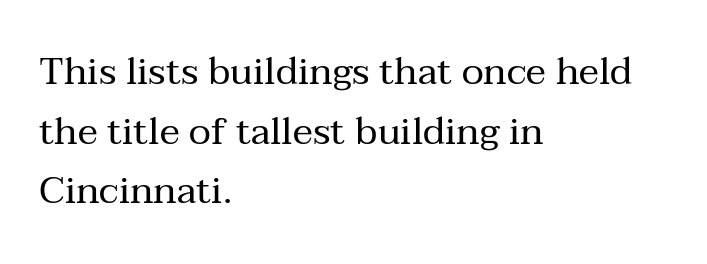
Q: Is the text bold? A: No.
Q: Is the text italic (slanted)? A: No, it is upright.
Q: Is the typeface a serif or a sans-serif typeface? A: Serif.
Q: Is the text underlined? A: No.
Q: How is the paragraph aligned? A: Left-aligned.
Q: Is the spacing between letters normal or unusually wide? A: Normal.
Q: Is the spacing between lines tight, normal or loose? A: Normal.
Q: Width (condensed, normal, or wide)? A: Normal.
Q: Stroke contrast? A: Medium.
Q: x-height? A: Medium.
Q: Monospaced? A: No.
